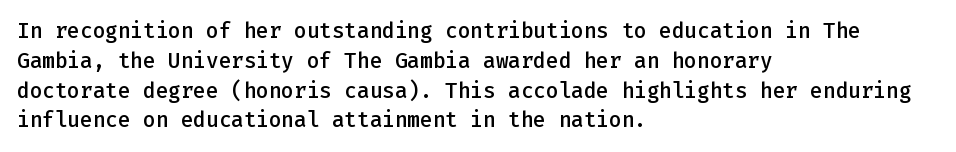
The image shows 21 px text type, upright; set left-aligned, normal line spacing (1.42x), normal letter spacing, not underlined.
